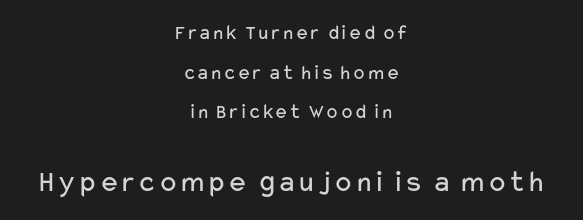
The image shows 31 px regular-weight, wide sans-serif type, upright; set centered, line spacing 1.89x, normal letter spacing, not underlined; the second (bottom) block is 1.48x larger; low stroke contrast and a medium x-height.
